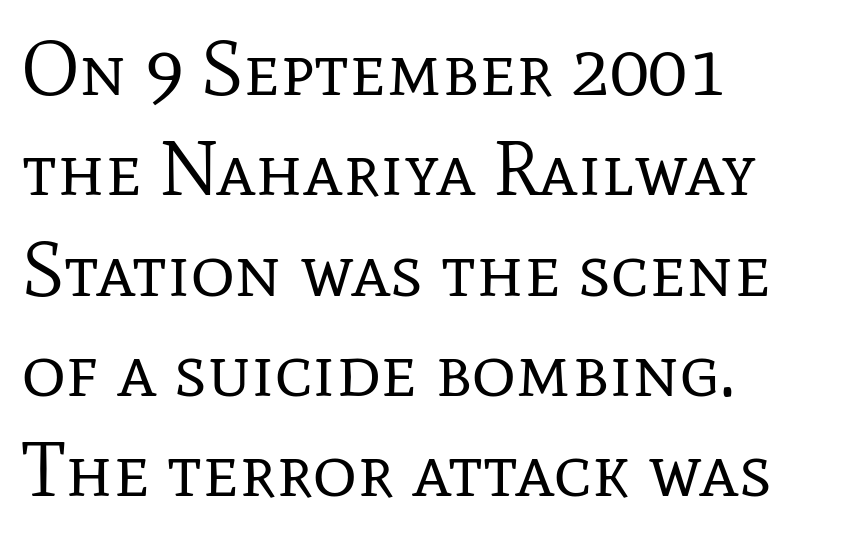
The image shows 76 px regular-weight serif type, upright; set left-aligned, normal line spacing (1.32x), normal letter spacing, not underlined; low stroke contrast and a medium x-height.
